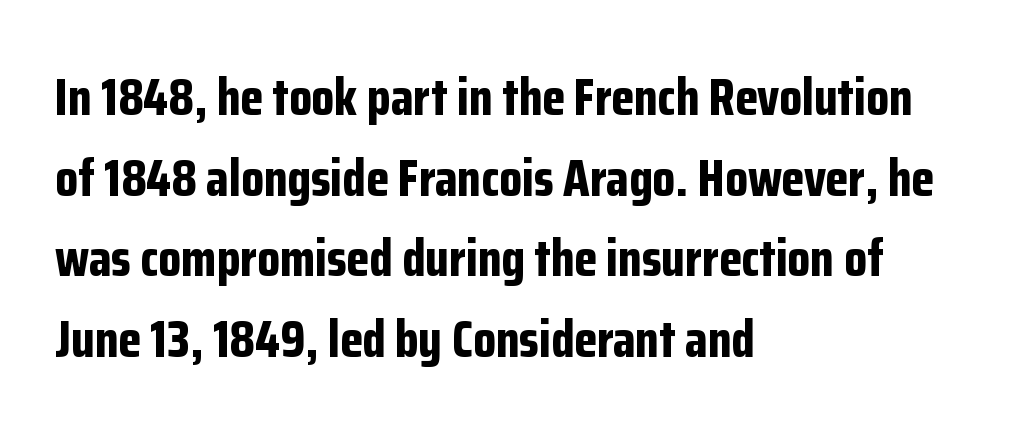
Q: Is the text bold? A: Yes.
Q: Is the text italic (slanted)? A: No, it is upright.
Q: Is the typeface a serif or a sans-serif typeface? A: Sans-serif.
Q: Is the text underlined? A: No.
Q: How is the paragraph aligned? A: Left-aligned.
Q: Is the spacing between letters normal or unusually wide? A: Normal.
Q: Is the spacing between lines tight, normal or loose? A: Normal.
Q: Width (condensed, normal, or wide)? A: Condensed.
Q: Stroke contrast? A: Low.
Q: x-height? A: Medium.
Q: Monospaced? A: No.
